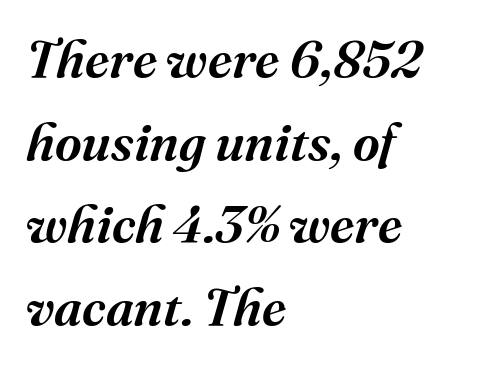
{"serif": "yes", "italic": "yes", "lean": "right", "slant_degrees": 16, "bold": "semi", "weight": "semibold", "width": "normal", "stroke_contrast": "medium", "x_height": "medium", "monospaced": "no", "underline": "no", "align": "left", "line_spacing": "normal", "line_spacing_ratio": 1.59, "letter_spacing": "normal", "letter_spacing_em": 0.0, "glyph_px": 52}
